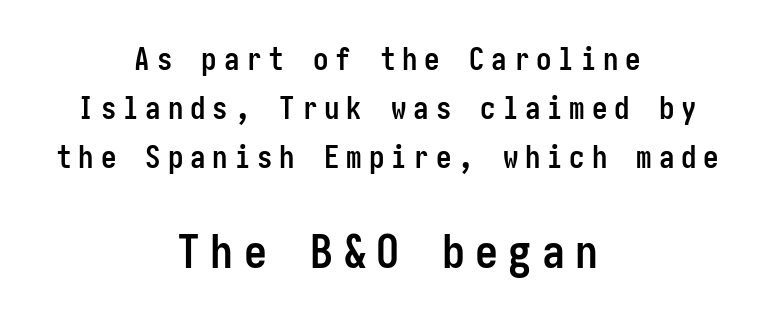
Q: Is the text bold? A: Yes.
Q: Is the text italic (slanted)? A: No, it is upright.
Q: Is the typeface a serif or a sans-serif typeface? A: Sans-serif.
Q: Is the text underlined? A: No.
Q: How is the paragraph aligned? A: Centered.
Q: Is the spacing between letters normal or unusually wide? A: Unusually wide.
Q: Is the spacing between lines tight, normal or loose? A: Normal.
Q: Which block of text is set in a larger size, the first (top) or the second (bottom)? A: The second (bottom) one.
Q: Width (condensed, normal, or wide)? A: Condensed.
Q: Stroke contrast? A: Low.
Q: x-height? A: Medium.
